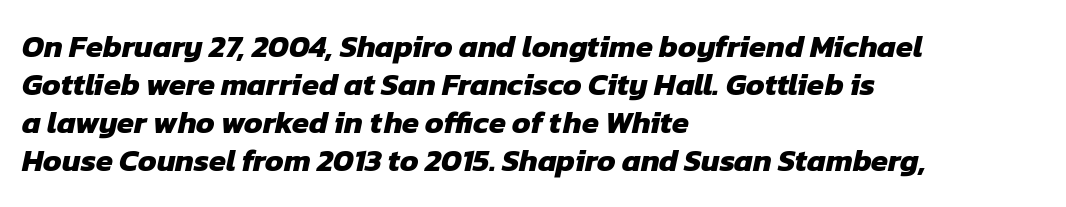
The image shows 31 px heavy sans-serif type; set left-aligned, line spacing 1.23x, normal letter spacing, not underlined; low stroke contrast and a medium x-height.
